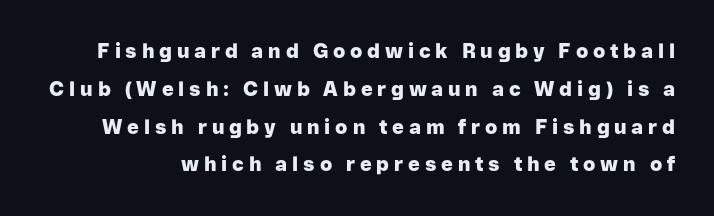
Display-style spreading of the glyphs; the letterfit is very open. In terms of weight, the rendering is a true, heavy bold. These lines were composed using upright roman letters. Check the space under the baseline: it is left empty.
